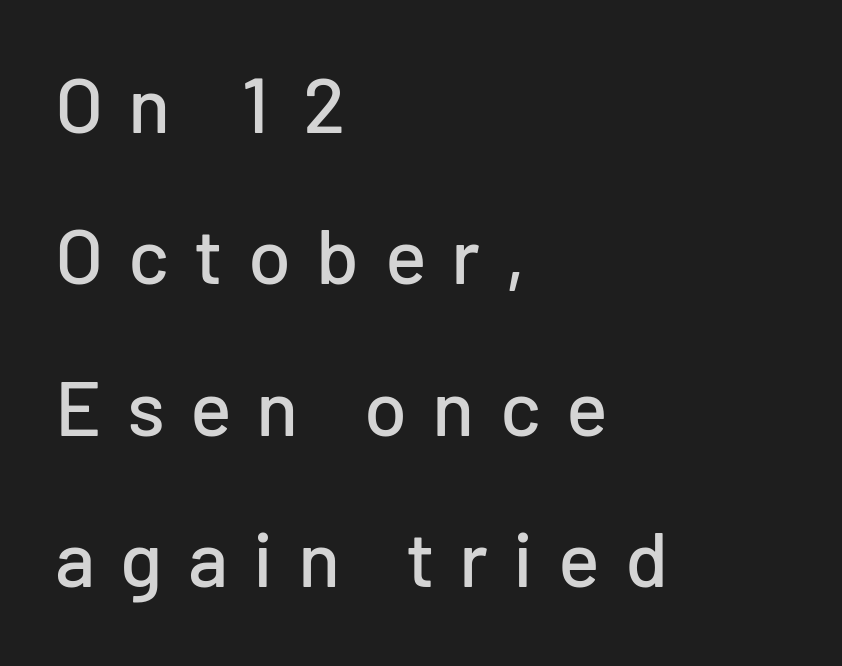
Q: Is the text italic (slanted)? A: No, it is upright.
Q: Is the typeface a serif or a sans-serif typeface? A: Sans-serif.
Q: Is the text underlined? A: No.
Q: How is the paragraph aligned? A: Left-aligned.
Q: Is the spacing between letters normal or unusually wide? A: Unusually wide.
Q: Is the spacing between lines tight, normal or loose? A: Loose.
Q: Width (condensed, normal, or wide)? A: Normal.
Q: Stroke contrast? A: Low.
Q: x-height? A: Medium.
Q: Monospaced? A: No.
